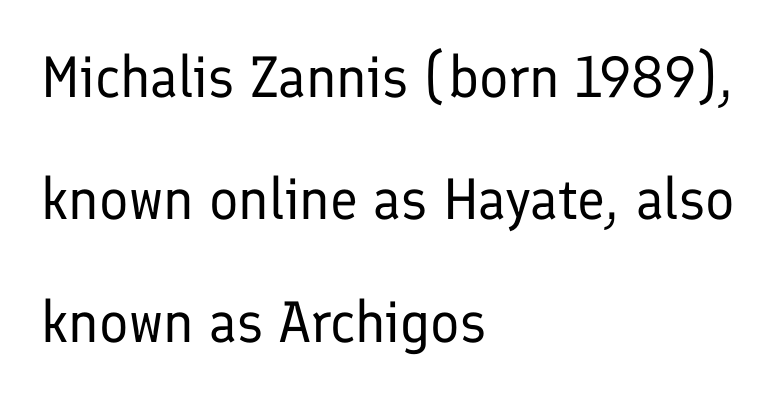
Default kerning and tracking; the words read as compact shapes. Plain, unruled lines of type. Grotesque or geometric, the face here clearly has no serifs. The letters stand straight up with perfectly vertical stems. Where is the straight margin? On the left. Weight: regular or lighter.
